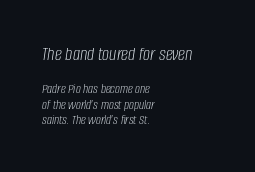
The image shows 20 px text type, italic (leaning right); set left-aligned, tight line spacing (1.11x), normal letter spacing, not underlined; the first (top) block is 1.43x larger.
